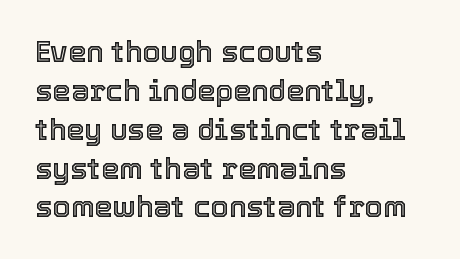
Caption: multi-line text, flush left, ragged right. The letters advance in unequal steps, a hallmark of proportional type. The words here are not underlined. The gaps between neighbouring characters are ordinary and unremarkable. Notice how the stems are strictly vertical — no italics here. Each new line begins a customary step beneath the previous one.
